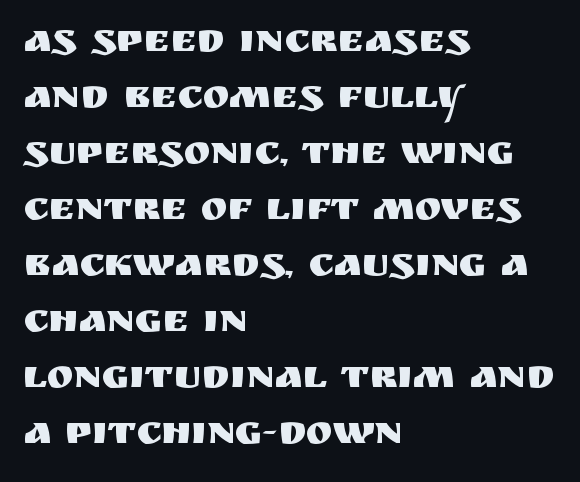
The image shows 40 px sans-serif type, upright; set left-aligned, normal line spacing (1.4x), normal letter spacing, not underlined; medium stroke contrast and a large x-height.
